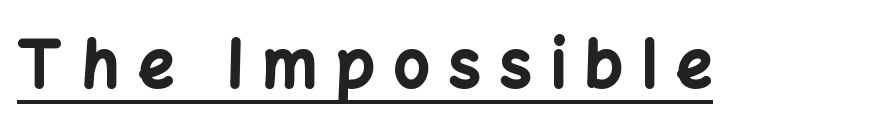
{"serif": "no", "italic": "no", "bold": "yes", "weight": "bold", "width": "normal", "stroke_contrast": "low", "x_height": "medium", "monospaced": "no", "underline": "yes", "letter_spacing": "wide", "letter_spacing_em": 0.31, "glyph_px": 63}
